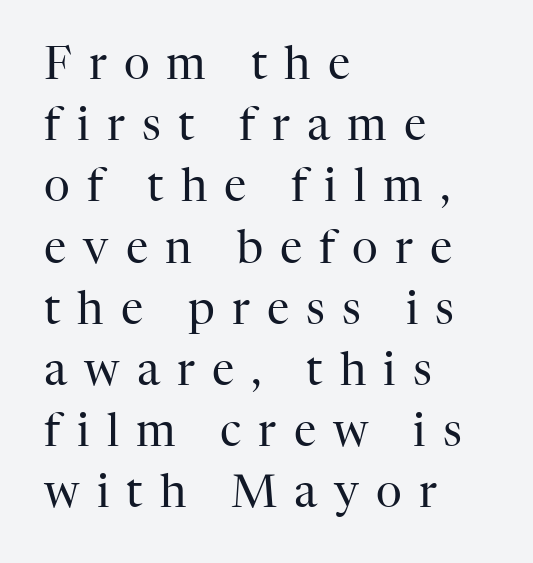
The paragraph shown leans on its left margin. Descenders hang freely into open space. Notice how the stems are strictly vertical — no italics here. Heft: none added — not bold. Is there much room between lines? A standard amount, neither cramped nor airy.
